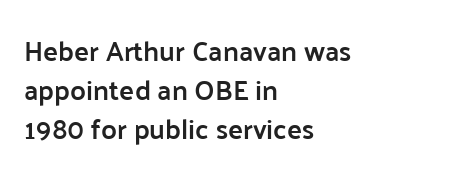
Q: Is the text bold? A: Semi-bold.
Q: Is the text italic (slanted)? A: No, it is upright.
Q: Is the typeface a serif or a sans-serif typeface? A: Sans-serif.
Q: Is the text underlined? A: No.
Q: How is the paragraph aligned? A: Left-aligned.
Q: Is the spacing between letters normal or unusually wide? A: Normal.
Q: Is the spacing between lines tight, normal or loose? A: Normal.
Q: Width (condensed, normal, or wide)? A: Normal.
Q: Stroke contrast? A: Low.
Q: x-height? A: Medium.
Q: Monospaced? A: No.
